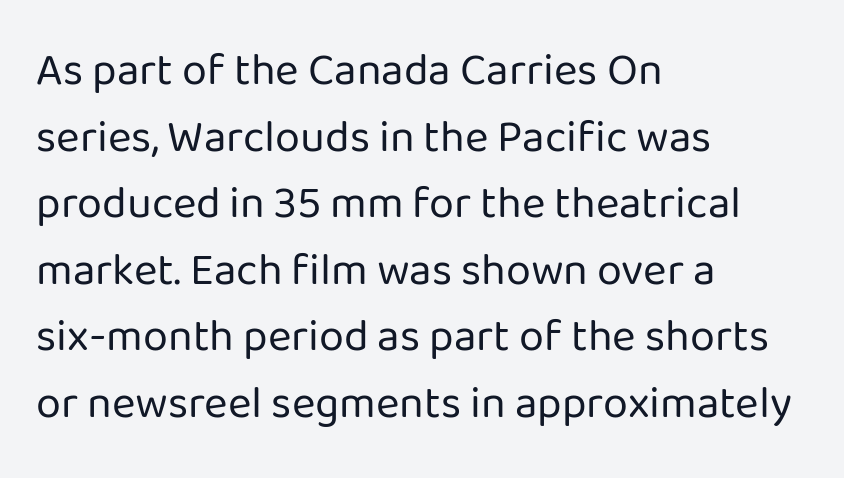
{"serif": "no", "italic": "no", "bold": "no", "weight": "regular", "width": "normal", "stroke_contrast": "low", "x_height": "medium", "monospaced": "no", "underline": "no", "align": "left", "line_spacing": "normal", "line_spacing_ratio": 1.48, "letter_spacing": "normal", "letter_spacing_em": 0.0, "glyph_px": 45}
